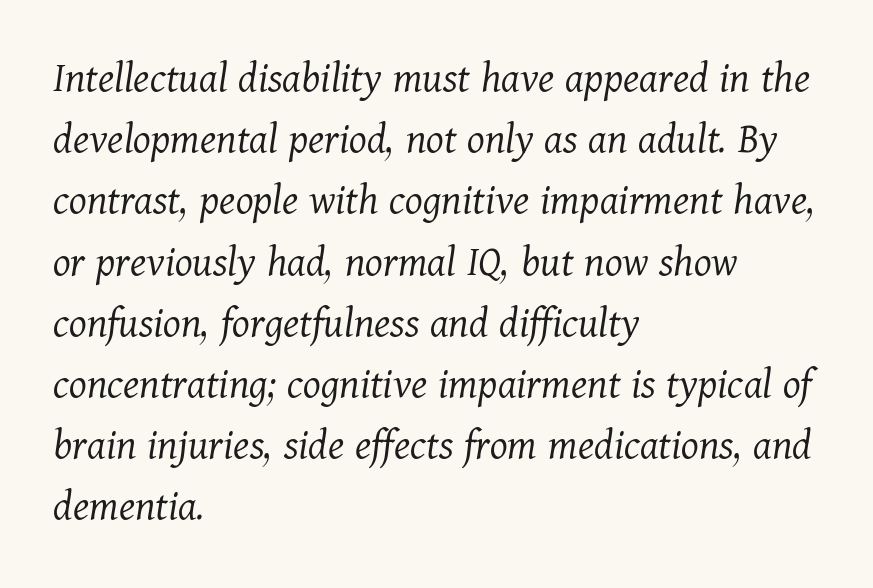
{"serif": "yes", "italic": "yes", "lean": "right", "slant_degrees": 11, "bold": "no", "weight": "light", "width": "normal", "stroke_contrast": "medium", "x_height": "medium", "monospaced": "no", "underline": "no", "align": "left", "line_spacing": "normal", "line_spacing_ratio": 1.36, "letter_spacing": "normal", "letter_spacing_em": 0.0, "glyph_px": 45}
